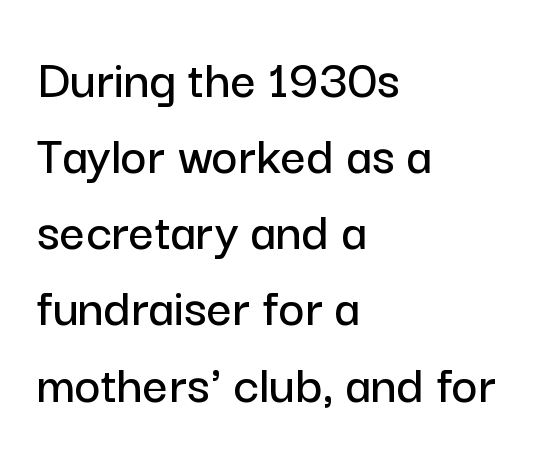
Is there much room between lines? A standard amount, neither cramped nor airy. All the whitespace from short lines collects on the right. To sum up the face: it is a sans, with no serifs. Does the lettering tilt? It doesn't — this is upright. Here the glyphs are tracked normally, forming tight word shapes.
